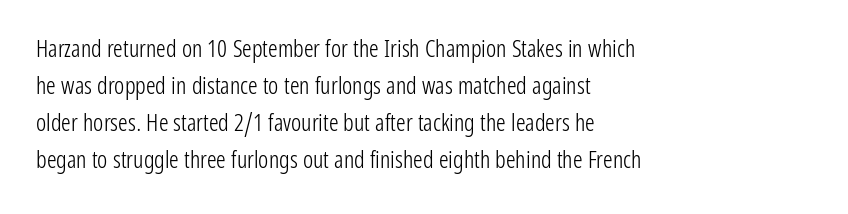
Vertical strokes here are truly vertical. Every row of glyphs begins at an identical x-position on the left. Between one letter and the next there's only the usual sliver of space. Only glyphs here, with clear space below each row.
